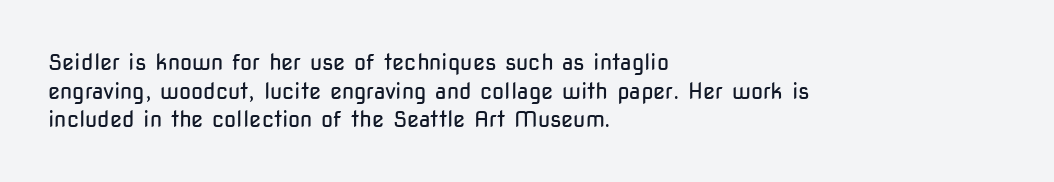
The image shows 22 px text type, upright; set left-aligned, normal line spacing (1.3x), normal letter spacing, not underlined.
